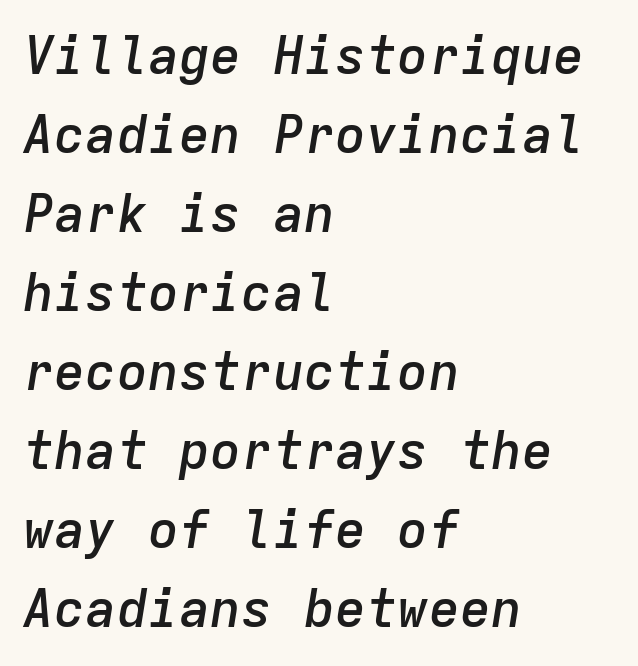
Q: Is the text bold? A: Semi-bold.
Q: Is the text italic (slanted)? A: Yes, it leans right by about 9 degrees.
Q: Is the text underlined? A: No.
Q: How is the paragraph aligned? A: Left-aligned.
Q: Is the spacing between letters normal or unusually wide? A: Normal.
Q: Is the spacing between lines tight, normal or loose? A: Normal.
Q: Width (condensed, normal, or wide)? A: Normal.
Q: Stroke contrast? A: Low.
Q: x-height? A: Medium.
Q: Monospaced? A: Yes.
